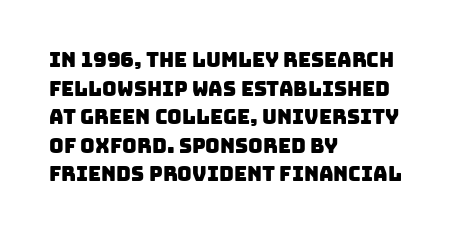
Teacher's note: observe the even left margin — that is flush-left alignment. The foot of each line stays bare and open. Horizontal bands of white between lines are of average thickness. No extra tracking has been applied to these lines.
